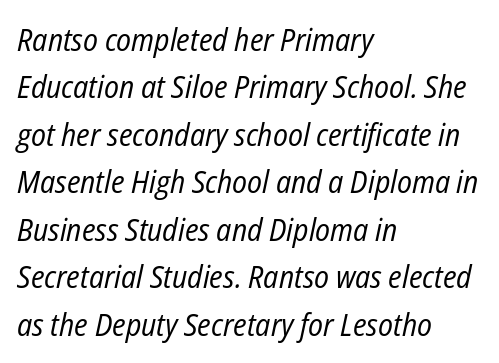
{"italic": "yes", "lean": "right", "slant_degrees": 12, "bold": "no", "weight": "regular", "width": "condensed", "stroke_contrast": "low", "x_height": "medium", "monospaced": "no", "underline": "no", "align": "left", "line_spacing": "normal", "line_spacing_ratio": 1.53, "letter_spacing": "normal", "letter_spacing_em": 0.0, "glyph_px": 31}
